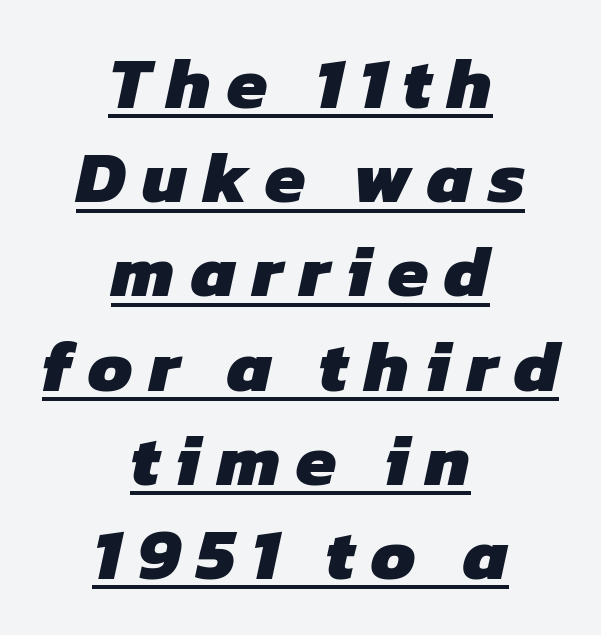
Q: Is the text bold? A: Yes.
Q: Is the typeface a serif or a sans-serif typeface? A: Sans-serif.
Q: Is the text underlined? A: Yes.
Q: How is the paragraph aligned? A: Centered.
Q: Is the spacing between letters normal or unusually wide? A: Unusually wide.
Q: Is the spacing between lines tight, normal or loose? A: Normal.
Q: Width (condensed, normal, or wide)? A: Normal.
Q: Stroke contrast? A: Low.
Q: x-height? A: Medium.
Q: Monospaced? A: No.
